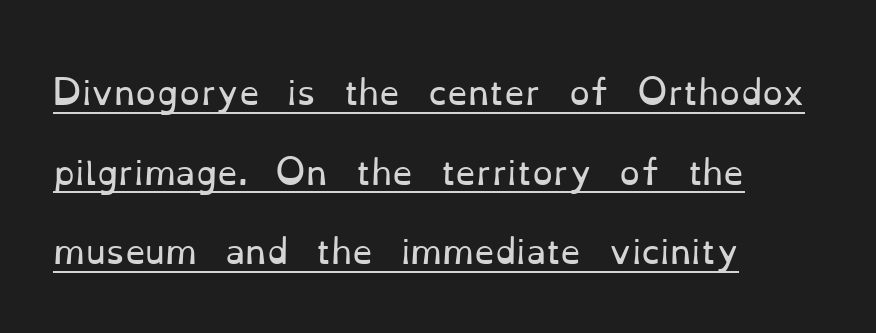
The image shows 33 px regular-weight serif type, upright; set left-aligned, loose line spacing (2.41x), normal letter spacing, underlined; low stroke contrast and a small x-height.
